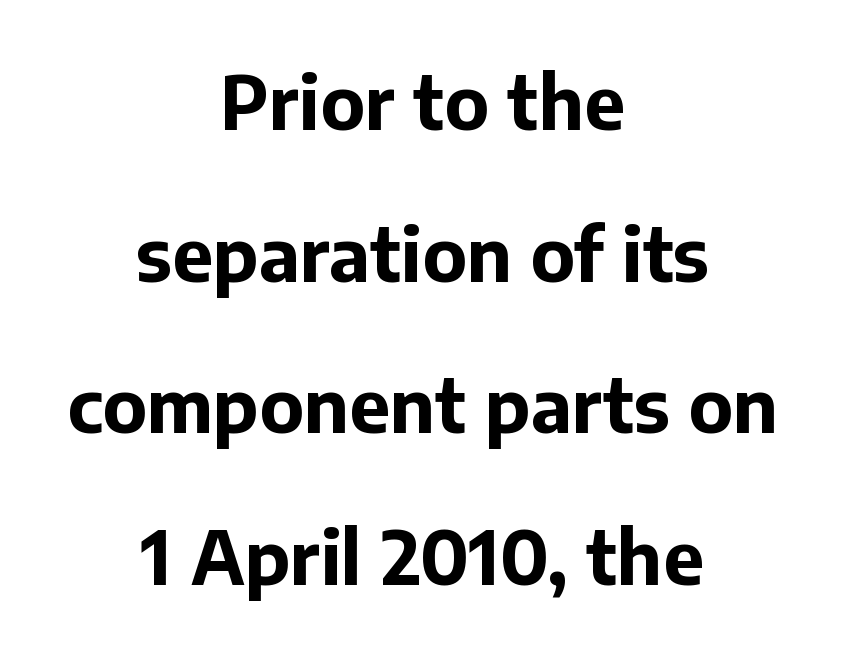
Q: Is the text bold? A: Yes.
Q: Is the text italic (slanted)? A: No, it is upright.
Q: Is the typeface a serif or a sans-serif typeface? A: Sans-serif.
Q: Is the text underlined? A: No.
Q: How is the paragraph aligned? A: Centered.
Q: Is the spacing between letters normal or unusually wide? A: Normal.
Q: Is the spacing between lines tight, normal or loose? A: Loose.
Q: Width (condensed, normal, or wide)? A: Normal.
Q: Stroke contrast? A: Low.
Q: x-height? A: Medium.
Q: Monospaced? A: No.
